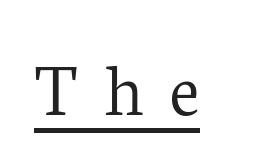
{"serif": "yes", "italic": "no", "bold": "no", "weight": "light", "width": "normal", "stroke_contrast": "low", "x_height": "medium", "monospaced": "no", "underline": "yes", "letter_spacing": "wide", "letter_spacing_em": 0.33, "glyph_px": 78}
